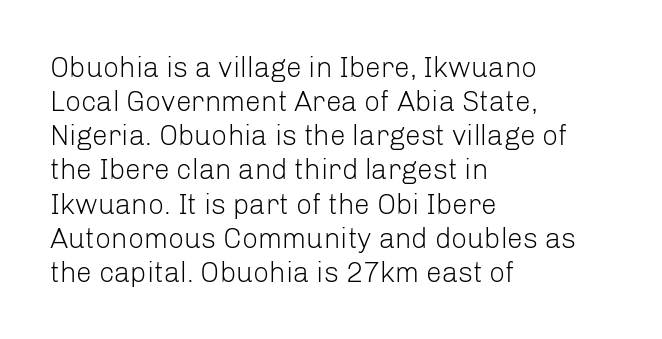
Bold? No — there's no thickening of the strokes. Proportional: the letters do not fall into vertical columns. Quick note: underline off. Nothing unusual about the tracking: characters are spaced as the font intends. Nope, not italic — everything's standing straight.
